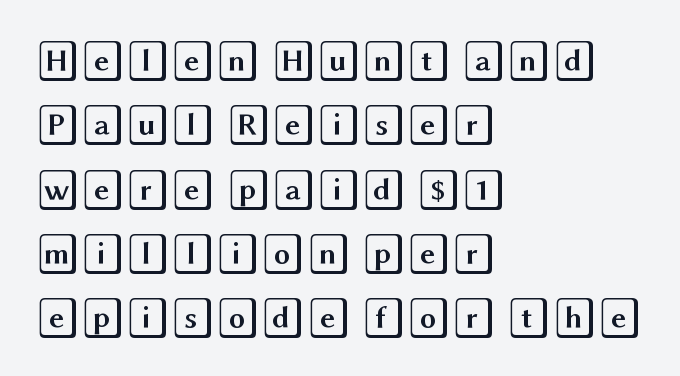
Q: Is the text italic (slanted)? A: No, it is upright.
Q: Is the text underlined? A: No.
Q: How is the paragraph aligned? A: Left-aligned.
Q: Is the spacing between letters normal or unusually wide? A: Normal.
Q: Is the spacing between lines tight, normal or loose? A: Normal.
Q: Width (condensed, normal, or wide)? A: Wide.
Q: x-height? A: Large.
